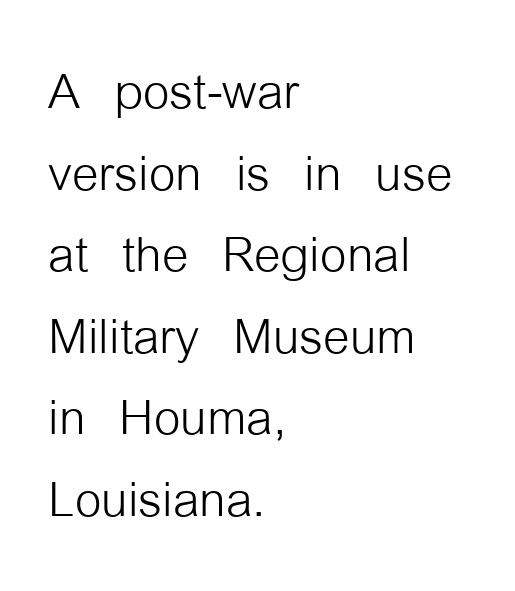
Q: Is the text bold? A: No.
Q: Is the text italic (slanted)? A: No, it is upright.
Q: Is the typeface a serif or a sans-serif typeface? A: Sans-serif.
Q: Is the text underlined? A: No.
Q: How is the paragraph aligned? A: Left-aligned.
Q: Is the spacing between letters normal or unusually wide? A: Normal.
Q: Width (condensed, normal, or wide)? A: Condensed.
Q: Stroke contrast? A: Low.
Q: x-height? A: Medium.
Q: Monospaced? A: No.
